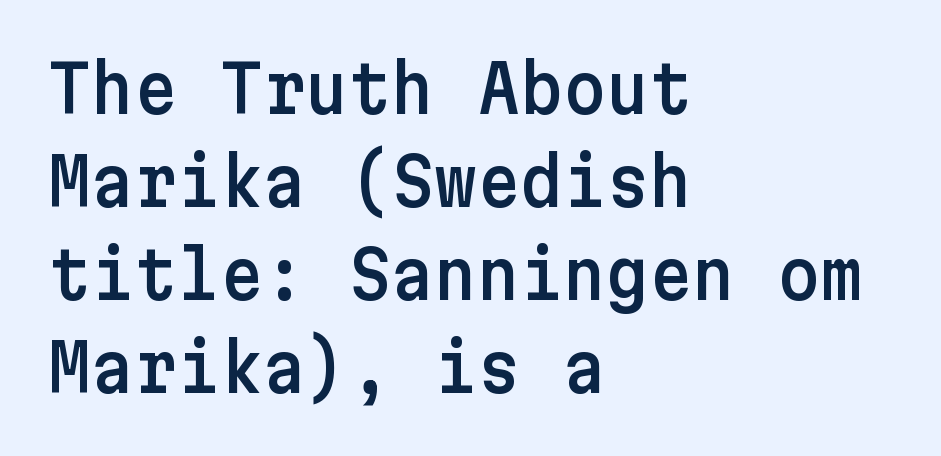
The image shows 66 px sans-serif type, upright; set left-aligned, normal line spacing (1.41x), normal letter spacing, not underlined; low stroke contrast and a medium x-height.
